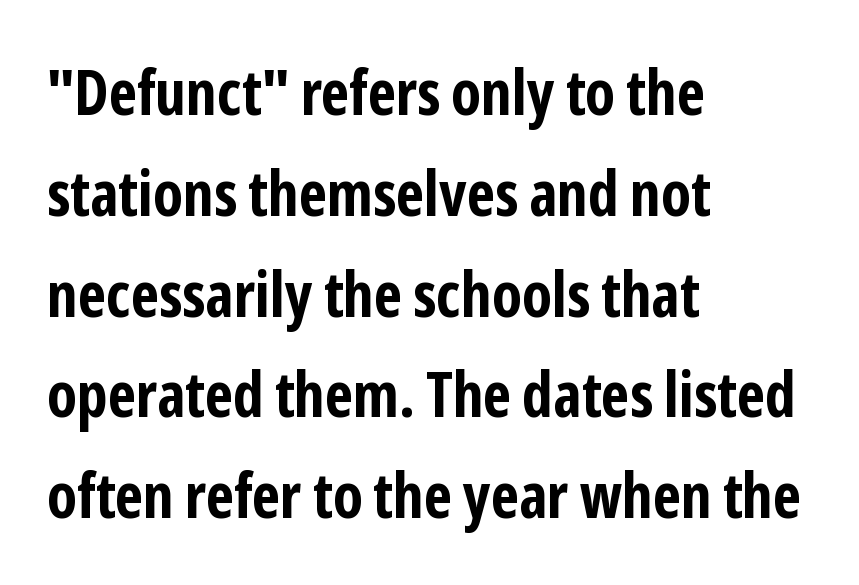
{"serif": "no", "italic": "no", "bold": "yes", "weight": "bold", "width": "condensed", "stroke_contrast": "low", "x_height": "medium", "monospaced": "no", "underline": "no", "align": "left", "line_spacing": "normal", "line_spacing_ratio": 1.6, "letter_spacing": "normal", "letter_spacing_em": 0.0, "glyph_px": 63}
